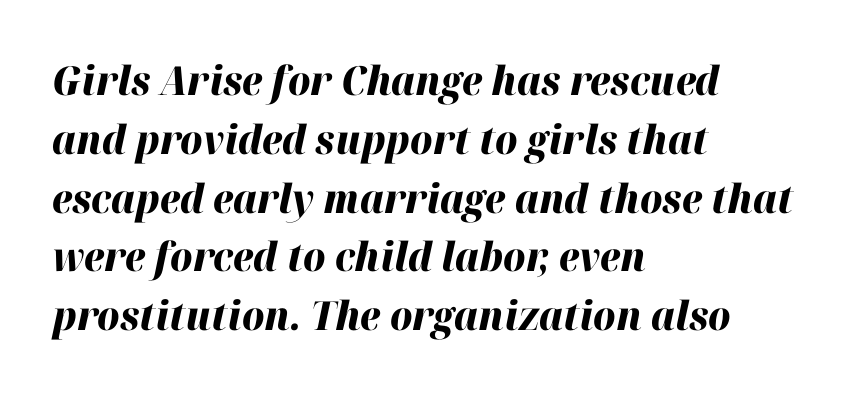
{"italic": "yes", "lean": "right", "slant_degrees": 12, "bold": "yes", "weight": "heavy", "width": "normal", "stroke_contrast": "high", "x_height": "medium", "monospaced": "no", "underline": "no", "align": "left", "line_spacing": "normal", "line_spacing_ratio": 1.47, "letter_spacing": "normal", "letter_spacing_em": 0.0, "glyph_px": 40}
